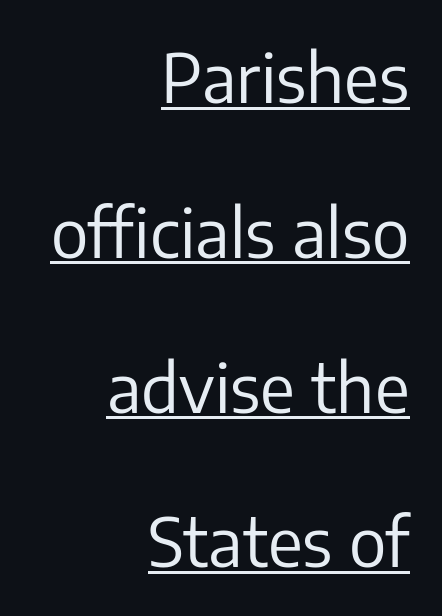
The image shows 67 px regular-weight sans-serif type, upright; set right-aligned, loose line spacing (2.31x), normal letter spacing, underlined; low stroke contrast and a medium x-height.
